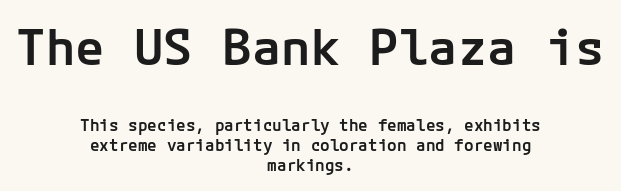
{"serif": "no", "italic": "no", "bold": "semi", "weight": "semibold", "width": "normal", "stroke_contrast": "low", "x_height": "medium", "underline": "no", "align": "center", "line_spacing_ratio": 1.23, "letter_spacing": "normal", "letter_spacing_em": 0.0, "larger_block": "first", "size_ratio": 3.06, "glyph_px": 49}
